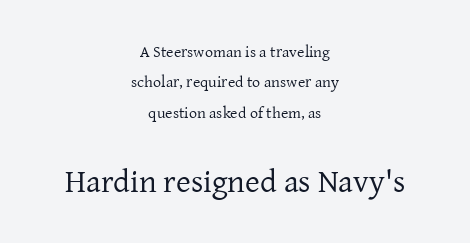
Q: Is the text bold? A: No.
Q: Is the text italic (slanted)? A: No, it is upright.
Q: Is the typeface a serif or a sans-serif typeface? A: Serif.
Q: Is the text underlined? A: No.
Q: How is the paragraph aligned? A: Centered.
Q: Is the spacing between letters normal or unusually wide? A: Normal.
Q: Is the spacing between lines tight, normal or loose? A: Loose.
Q: Which block of text is set in a larger size, the first (top) or the second (bottom)? A: The second (bottom) one.
Q: Width (condensed, normal, or wide)? A: Normal.
Q: Stroke contrast? A: Low.
Q: x-height? A: Medium.
Q: Monospaced? A: No.
